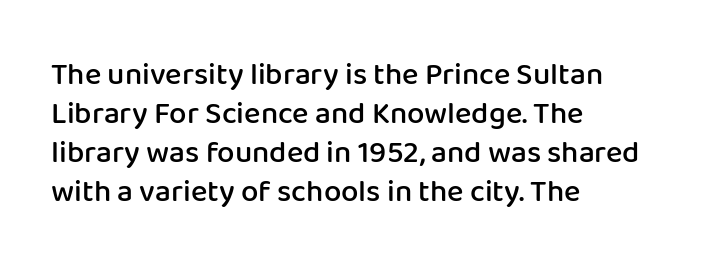
{"serif": "no", "italic": "no", "bold": "semi", "weight": "semibold", "width": "normal", "stroke_contrast": "low", "x_height": "medium", "monospaced": "no", "underline": "no", "align": "left", "line_spacing": "normal", "line_spacing_ratio": 1.26, "letter_spacing": "normal", "letter_spacing_em": 0.0, "glyph_px": 31}
